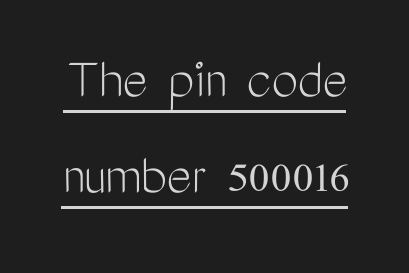
The image shows 60 px light, condensed sans-serif type, upright; set normal line spacing (1.6x), normal letter spacing, underlined; medium stroke contrast and a medium x-height.
